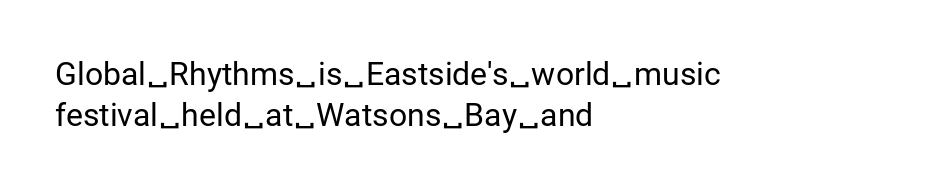
The image shows 32 px regular-weight sans-serif type, upright; set left-aligned, normal line spacing (1.27x), normal letter spacing, not underlined; low stroke contrast and a medium x-height.
